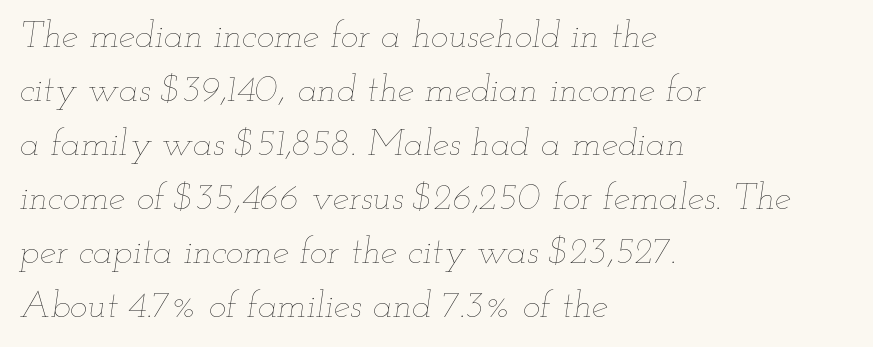
Q: Is the text bold? A: No.
Q: Is the text italic (slanted)? A: Yes, it leans right by about 12 degrees.
Q: Is the text underlined? A: No.
Q: How is the paragraph aligned? A: Left-aligned.
Q: Is the spacing between letters normal or unusually wide? A: Normal.
Q: Is the spacing between lines tight, normal or loose? A: Normal.
Q: Width (condensed, normal, or wide)? A: Wide.
Q: Stroke contrast? A: Low.
Q: x-height? A: Small.
Q: Monospaced? A: No.
